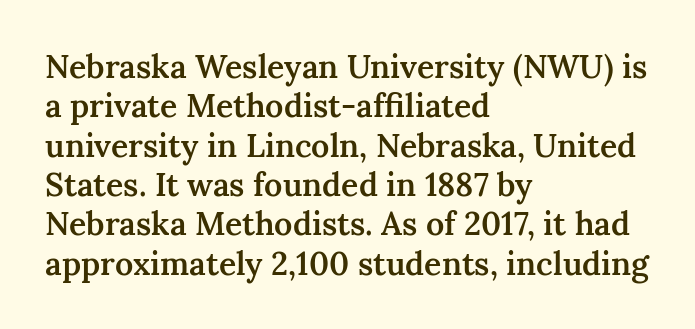
{"serif": "yes", "italic": "no", "bold": "semi", "weight": "semibold", "width": "normal", "stroke_contrast": "medium", "x_height": "medium", "monospaced": "no", "underline": "no", "align": "left", "line_spacing_ratio": 1.23, "letter_spacing": "normal", "letter_spacing_em": 0.0, "glyph_px": 32}
